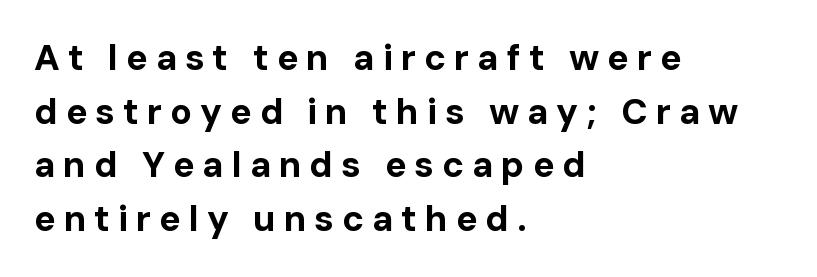
Q: Is the text bold? A: Yes.
Q: Is the text italic (slanted)? A: No, it is upright.
Q: Is the typeface a serif or a sans-serif typeface? A: Sans-serif.
Q: Is the text underlined? A: No.
Q: How is the paragraph aligned? A: Left-aligned.
Q: Is the spacing between letters normal or unusually wide? A: Unusually wide.
Q: Is the spacing between lines tight, normal or loose? A: Normal.
Q: Width (condensed, normal, or wide)? A: Normal.
Q: Stroke contrast? A: Low.
Q: x-height? A: Medium.
Q: Monospaced? A: No.
